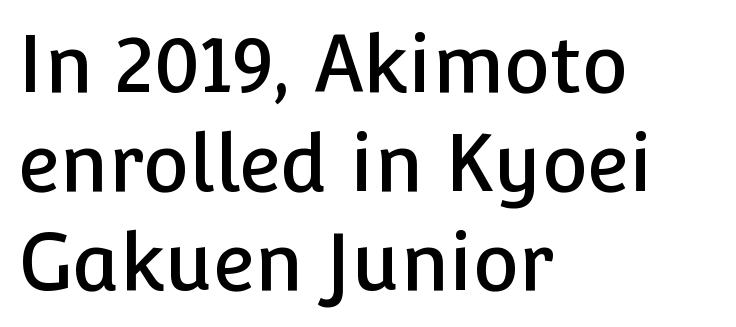
Q: Is the text italic (slanted)? A: No, it is upright.
Q: Is the typeface a serif or a sans-serif typeface? A: Sans-serif.
Q: Is the text underlined? A: No.
Q: How is the paragraph aligned? A: Left-aligned.
Q: Is the spacing between letters normal or unusually wide? A: Normal.
Q: Is the spacing between lines tight, normal or loose? A: Normal.
Q: Width (condensed, normal, or wide)? A: Normal.
Q: Stroke contrast? A: Low.
Q: x-height? A: Medium.
Q: Monospaced? A: No.
